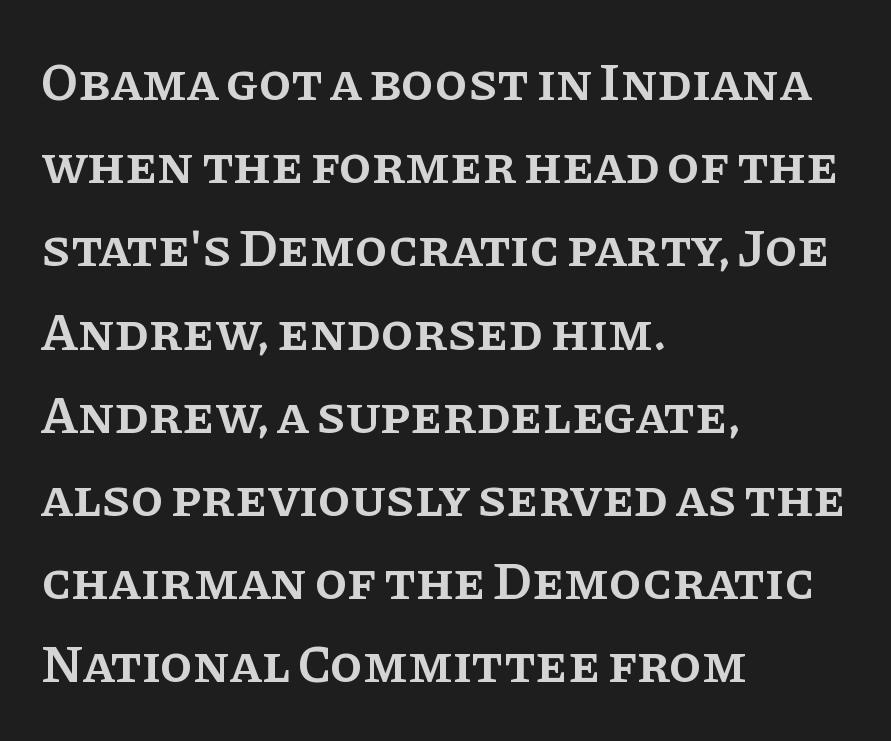
The image shows 53 px semibold serif type, upright; set left-aligned, normal line spacing (1.57x), normal letter spacing, not underlined; low stroke contrast and a large x-height.
